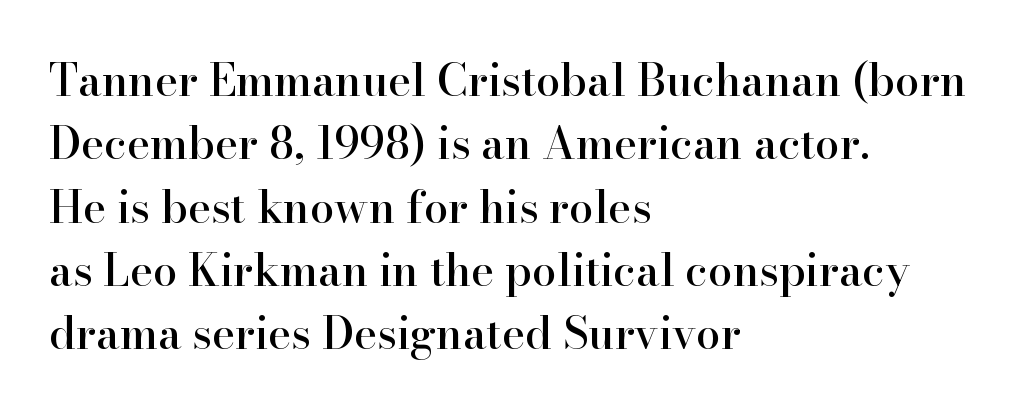
Q: Is the text italic (slanted)? A: No, it is upright.
Q: Is the typeface a serif or a sans-serif typeface? A: Serif.
Q: Is the text underlined? A: No.
Q: How is the paragraph aligned? A: Left-aligned.
Q: Is the spacing between letters normal or unusually wide? A: Normal.
Q: Is the spacing between lines tight, normal or loose? A: Normal.
Q: Width (condensed, normal, or wide)? A: Normal.
Q: Stroke contrast? A: High.
Q: x-height? A: Small.
Q: Monospaced? A: No.
